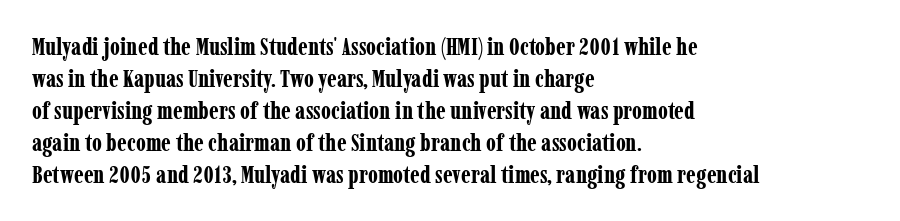
The image shows 24 px bold type, upright; set left-aligned, normal line spacing (1.33x), normal letter spacing, not underlined.
